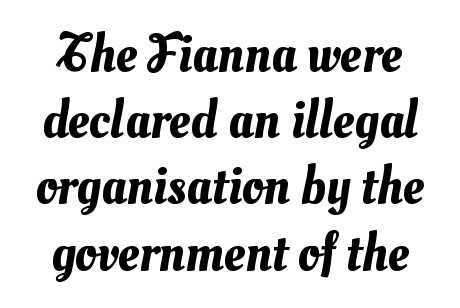
The image shows 53 px text type; set centered, normal line spacing (1.25x), normal letter spacing, not underlined; medium stroke contrast and a small x-height.
